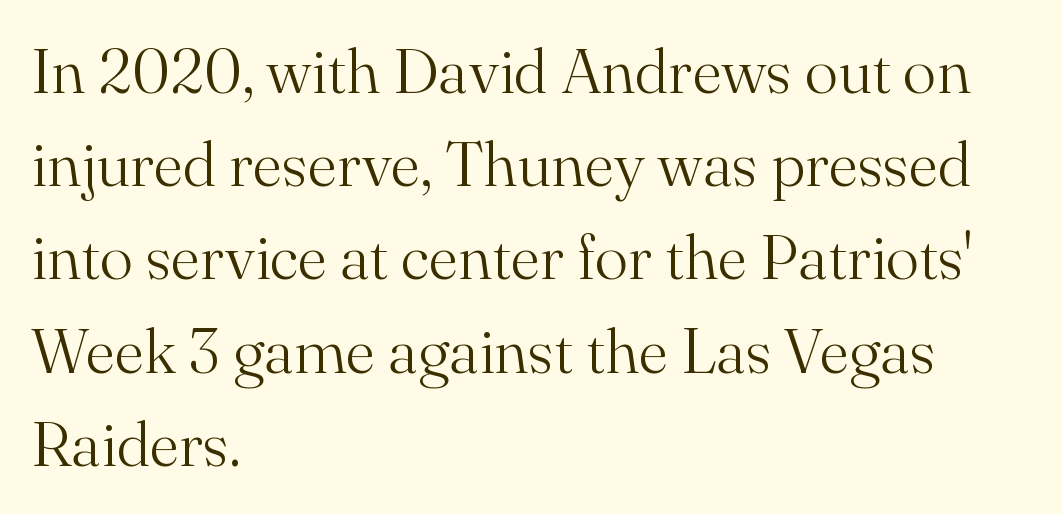
The image shows 63 px light serif type, upright; set left-aligned, normal line spacing (1.48x), normal letter spacing, not underlined; medium stroke contrast and a small x-height.
